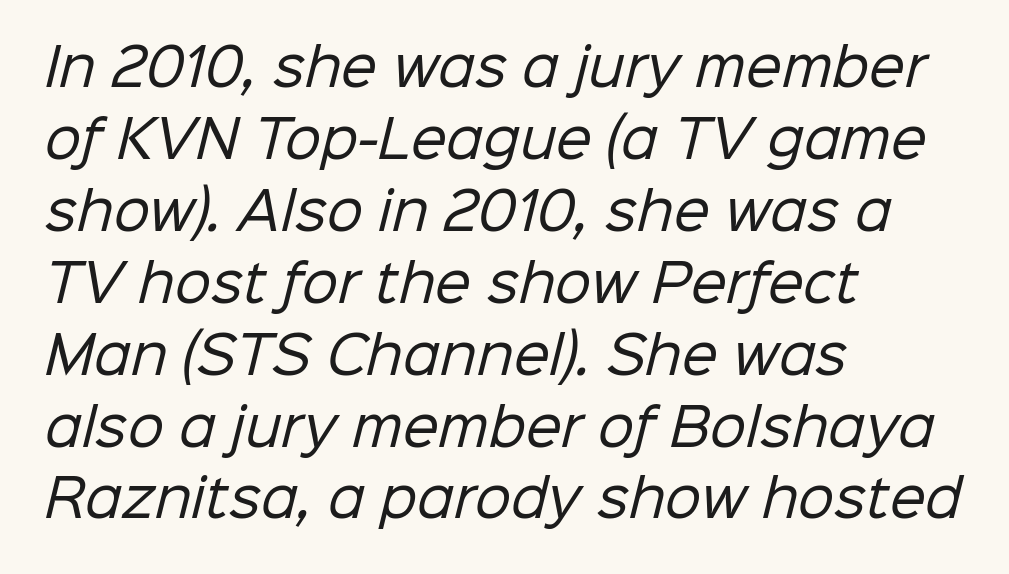
The image shows 51 px regular-weight sans-serif type; set left-aligned, normal line spacing (1.41x), normal letter spacing, not underlined; low stroke contrast and a medium x-height.
